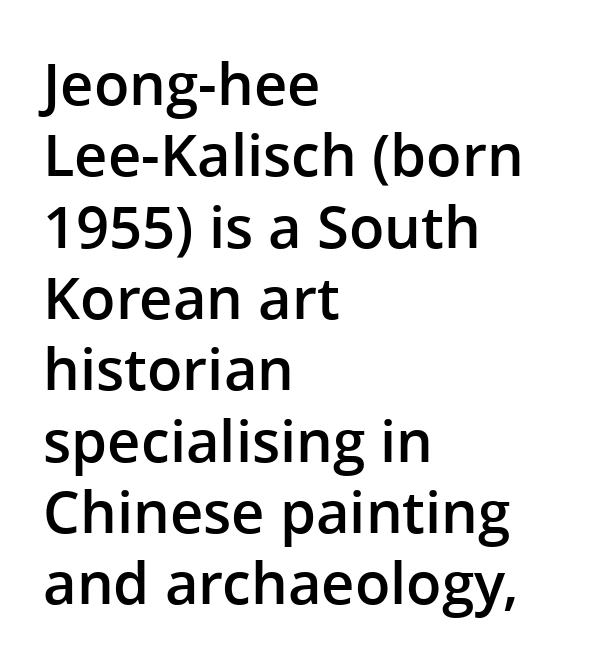
The image shows 58 px semibold sans-serif type, upright; set left-aligned, line spacing 1.23x, normal letter spacing, not underlined; low stroke contrast and a medium x-height.
